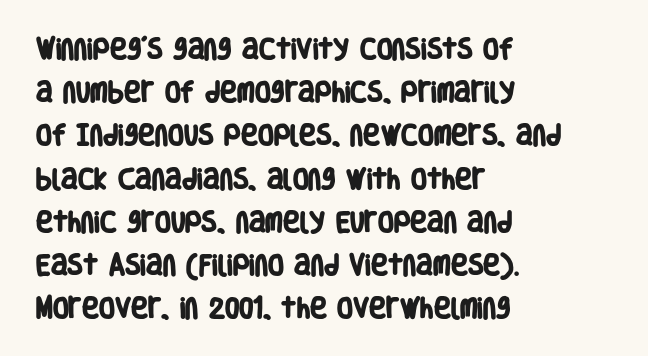
Caption: standard tracking, unaltered. The sample has been set heavy, in full bold. Glance below the letters and you will spot only blank space. Every row of glyphs begins at an identical x-position on the left.
